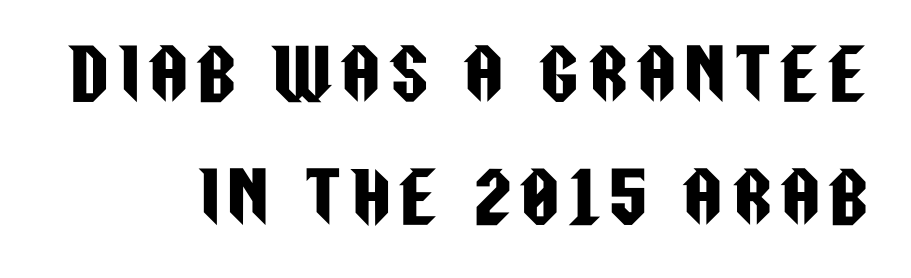
The image shows 67 px condensed sans-serif type, upright; set line spacing 1.84x, not underlined; low stroke contrast and a large x-height.
